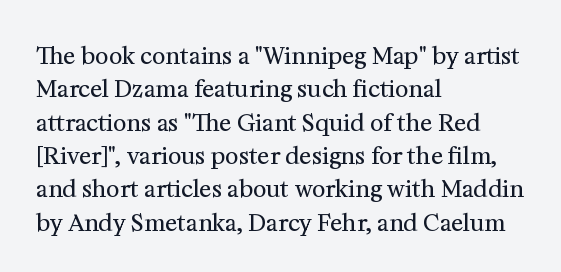
{"italic": "no", "bold": "no", "underline": "no", "align": "left", "line_spacing": "normal", "line_spacing_ratio": 1.45, "letter_spacing": "normal", "letter_spacing_em": 0.0, "glyph_px": 23}
